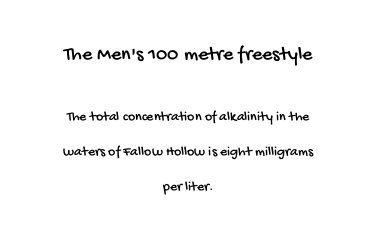
The image shows 20 px text type; set centered, loose line spacing (2.49x), normal letter spacing, not underlined; the first (top) block is 1.43x larger.
